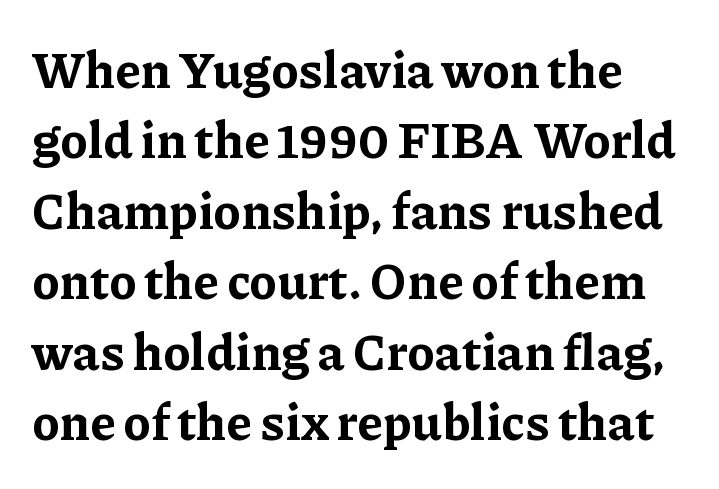
The image shows 50 px bold serif type, upright; set normal line spacing (1.41x), normal letter spacing, not underlined; low stroke contrast and a medium x-height.
